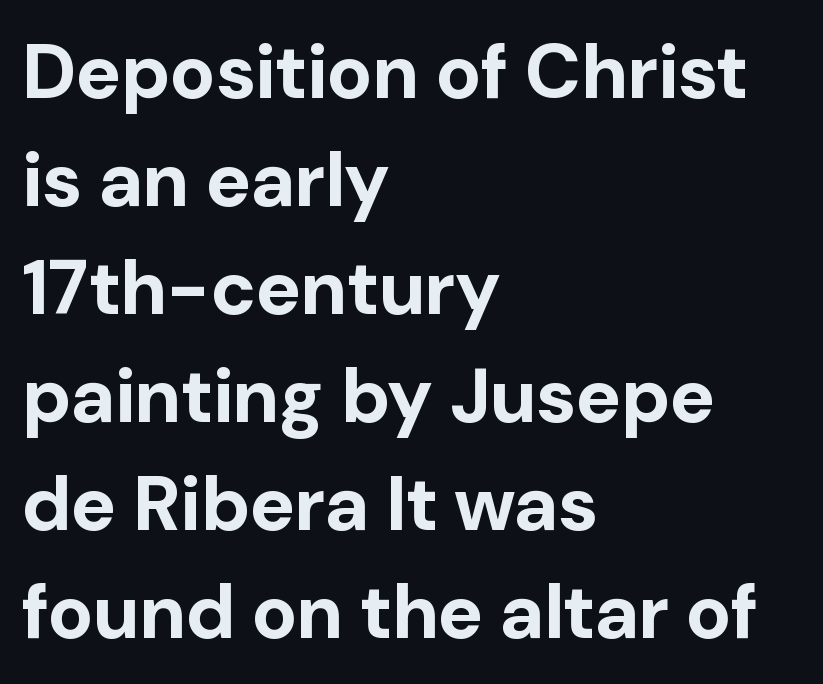
Q: Is the text bold? A: Yes.
Q: Is the text italic (slanted)? A: No, it is upright.
Q: Is the typeface a serif or a sans-serif typeface? A: Sans-serif.
Q: Is the text underlined? A: No.
Q: How is the paragraph aligned? A: Left-aligned.
Q: Is the spacing between letters normal or unusually wide? A: Normal.
Q: Is the spacing between lines tight, normal or loose? A: Normal.
Q: Width (condensed, normal, or wide)? A: Normal.
Q: Stroke contrast? A: Low.
Q: x-height? A: Medium.
Q: Monospaced? A: No.
